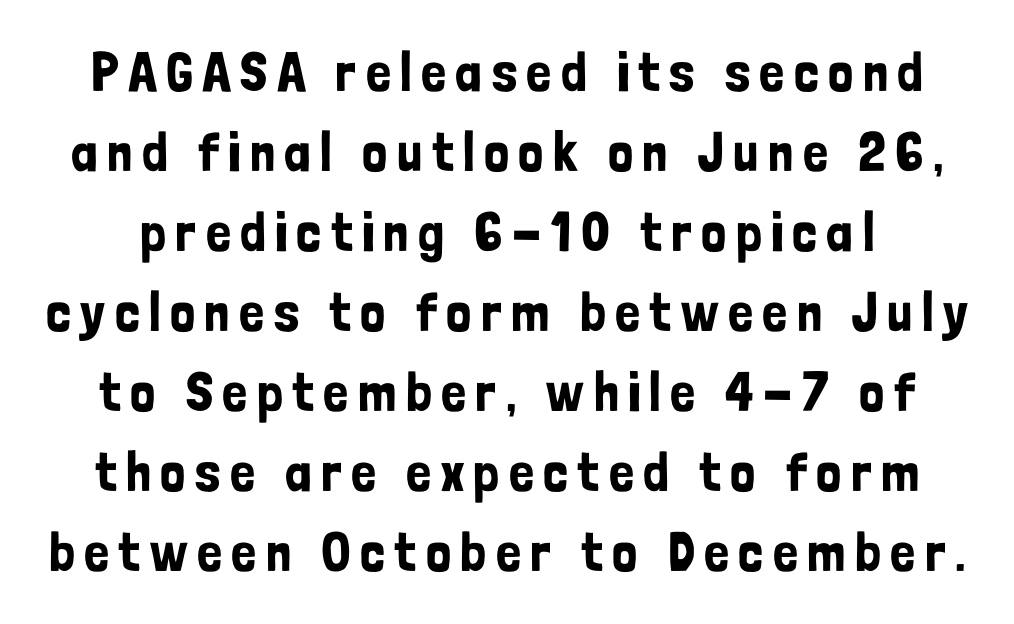
{"serif": "no", "italic": "no", "width": "condensed", "stroke_contrast": "low", "x_height": "medium", "monospaced": "no", "underline": "no", "line_spacing": "normal", "line_spacing_ratio": 1.43, "glyph_px": 56}
